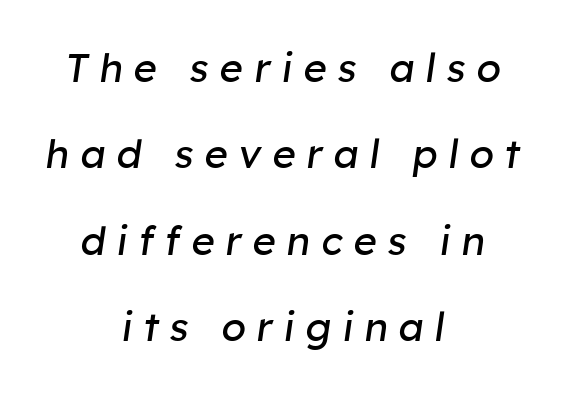
{"italic": "yes", "lean": "right", "slant_degrees": 8, "bold": "no", "weight": "regular", "width": "normal", "stroke_contrast": "low", "x_height": "medium", "monospaced": "no", "underline": "no", "align": "center", "line_spacing": "loose", "line_spacing_ratio": 2.16, "letter_spacing": "wide", "letter_spacing_em": 0.27, "glyph_px": 40}
